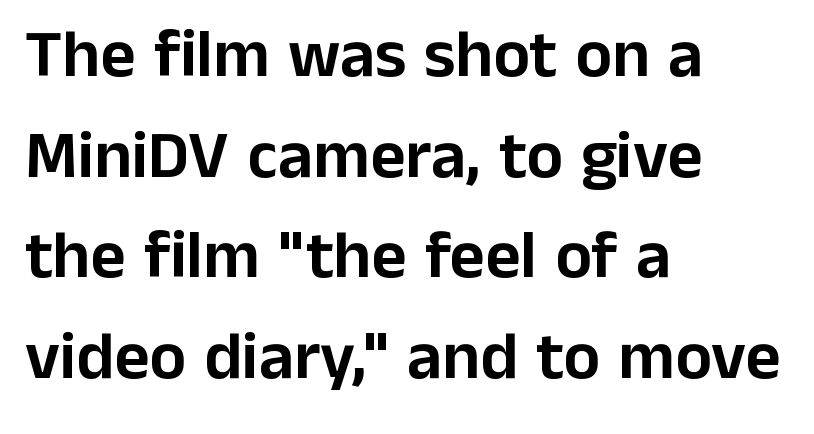
Q: Is the text italic (slanted)? A: No, it is upright.
Q: Is the typeface a serif or a sans-serif typeface? A: Sans-serif.
Q: Is the text underlined? A: No.
Q: How is the paragraph aligned? A: Left-aligned.
Q: Is the spacing between letters normal or unusually wide? A: Normal.
Q: Is the spacing between lines tight, normal or loose? A: Normal.
Q: Width (condensed, normal, or wide)? A: Normal.
Q: Stroke contrast? A: Low.
Q: x-height? A: Medium.
Q: Monospaced? A: No.
